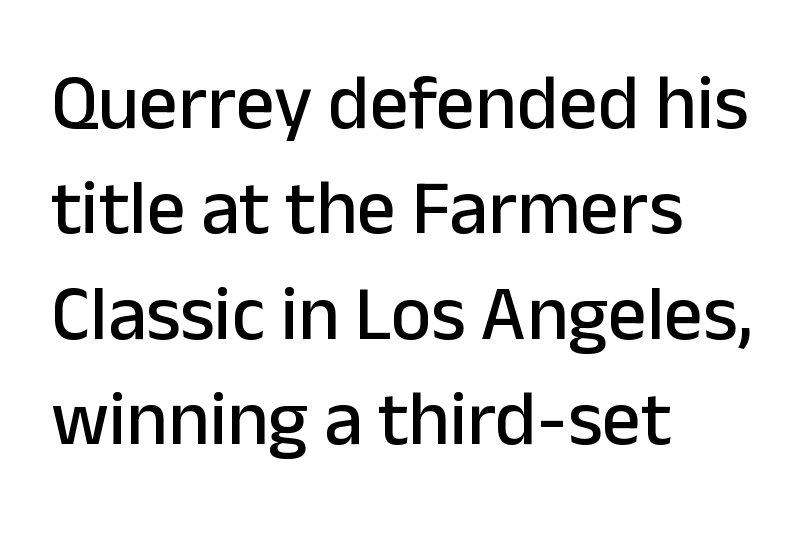
Q: Is the text italic (slanted)? A: No, it is upright.
Q: Is the typeface a serif or a sans-serif typeface? A: Sans-serif.
Q: Is the text underlined? A: No.
Q: How is the paragraph aligned? A: Left-aligned.
Q: Is the spacing between letters normal or unusually wide? A: Normal.
Q: Is the spacing between lines tight, normal or loose? A: Normal.
Q: Width (condensed, normal, or wide)? A: Normal.
Q: Stroke contrast? A: Low.
Q: x-height? A: Medium.
Q: Monospaced? A: No.
